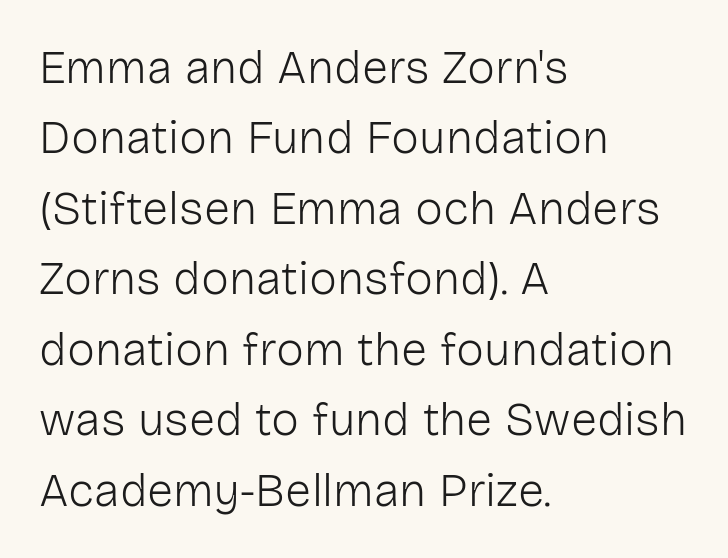
Has an underline been added? It has not. No feet cap the strokes, marking this as sans-serif type. Letters have the restrained weight of plain body copy at most. Students, note that the glyphs here touch the page at normal intervals. Leftover space on each line is placed entirely after the last word. Honestly, the row spacing looks completely unremarkable.
